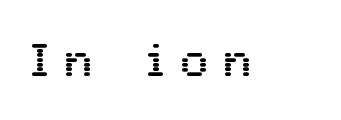
Q: Is the text italic (slanted)? A: No, it is upright.
Q: Is the typeface a serif or a sans-serif typeface? A: Sans-serif.
Q: Is the text underlined? A: No.
Q: Is the spacing between letters normal or unusually wide? A: Unusually wide.
Q: Width (condensed, normal, or wide)? A: Normal.
Q: Stroke contrast? A: Medium.
Q: x-height? A: Medium.
Q: Monospaced? A: No.
